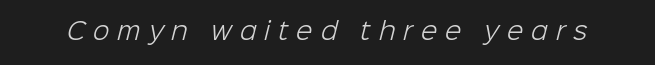
The image shows 24 px text type; set unusually wide letter spacing (+0.33 em), not underlined.
